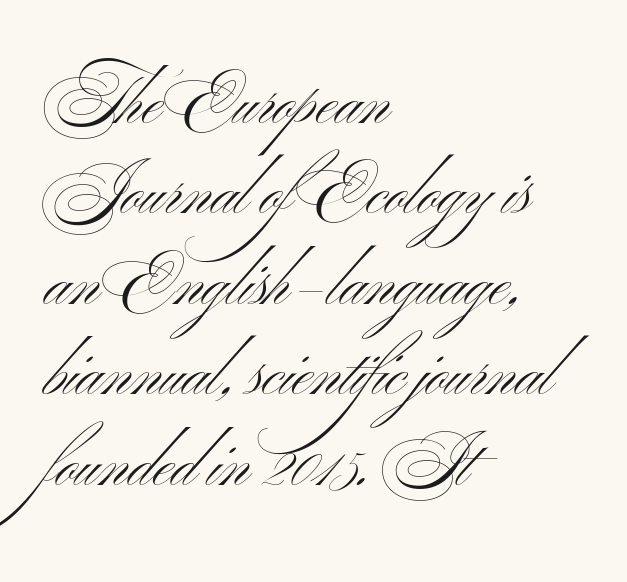
{"serif": "no", "bold": "no", "weight": "light", "width": "wide", "stroke_contrast": "medium", "x_height": "small", "monospaced": "no", "underline": "no", "align": "left", "line_spacing": "normal", "line_spacing_ratio": 1.37, "letter_spacing": "normal", "letter_spacing_em": 0.0, "glyph_px": 66}
